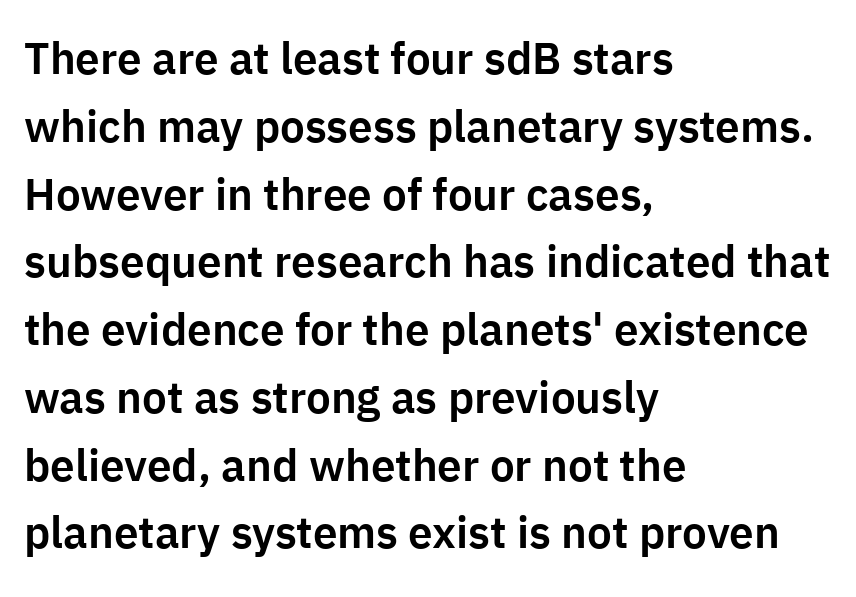
The image shows 44 px sans-serif type, upright; set left-aligned, normal line spacing (1.54x), normal letter spacing, not underlined; low stroke contrast and a medium x-height.
